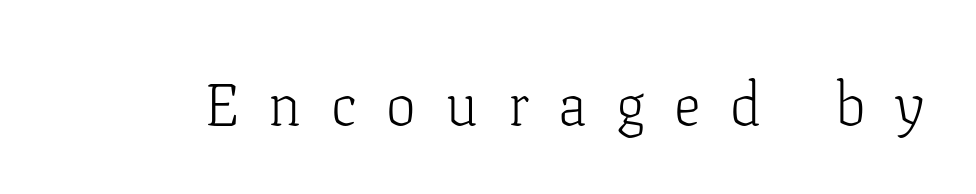
The image shows 60 px light serif type, upright; set unusually wide letter spacing (+0.5 em), not underlined; low stroke contrast and a medium x-height.
